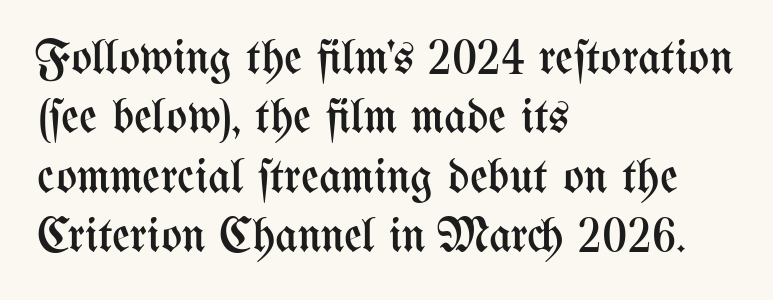
The image shows 49 px regular-weight, condensed type, upright; set left-aligned, line spacing 1.21x, normal letter spacing, not underlined; medium stroke contrast and a medium x-height.
